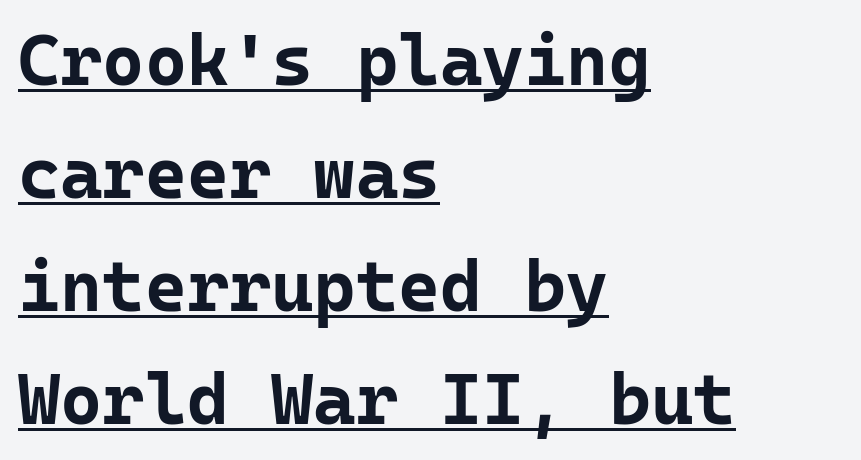
Q: Is the text bold? A: Yes.
Q: Is the text italic (slanted)? A: No, it is upright.
Q: Is the typeface a serif or a sans-serif typeface? A: Sans-serif.
Q: Is the text underlined? A: Yes.
Q: How is the paragraph aligned? A: Left-aligned.
Q: Is the spacing between letters normal or unusually wide? A: Normal.
Q: Is the spacing between lines tight, normal or loose? A: Normal.
Q: Width (condensed, normal, or wide)? A: Normal.
Q: Stroke contrast? A: Low.
Q: x-height? A: Medium.
Q: Monospaced? A: Yes.
